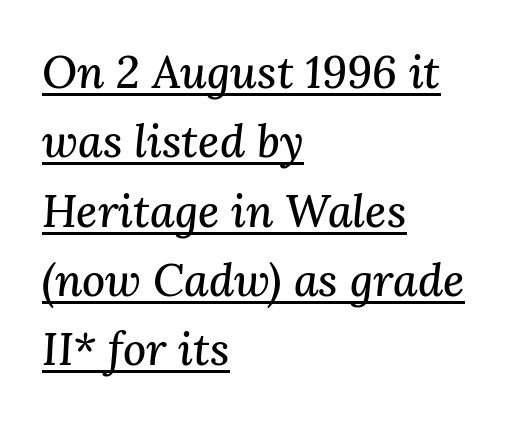
The image shows 45 px serif type, italic (leaning right); set left-aligned, normal line spacing (1.54x), normal letter spacing, underlined; medium stroke contrast and a medium x-height.
